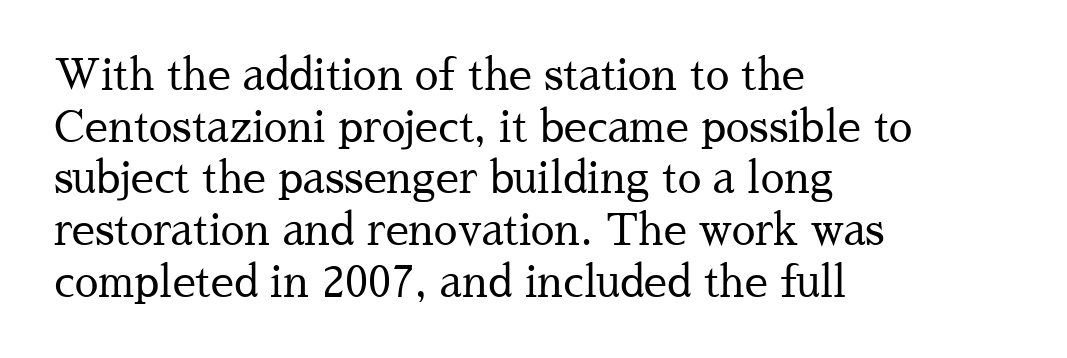
Q: Is the text bold? A: No.
Q: Is the text italic (slanted)? A: No, it is upright.
Q: Is the typeface a serif or a sans-serif typeface? A: Serif.
Q: Is the text underlined? A: No.
Q: How is the paragraph aligned? A: Left-aligned.
Q: Is the spacing between letters normal or unusually wide? A: Normal.
Q: Width (condensed, normal, or wide)? A: Normal.
Q: Stroke contrast? A: Medium.
Q: x-height? A: Medium.
Q: Monospaced? A: No.
